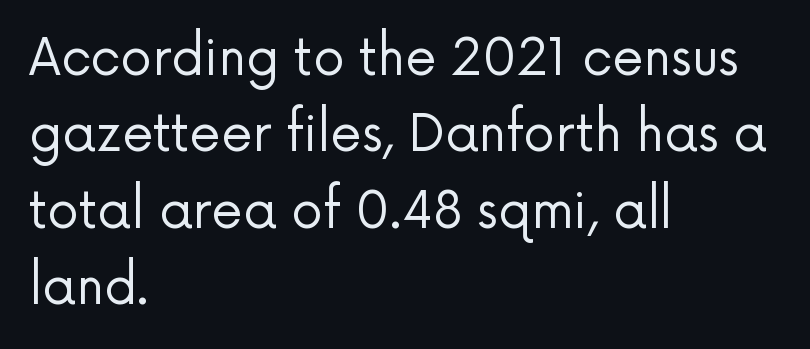
Q: Is the text bold? A: No.
Q: Is the text italic (slanted)? A: No, it is upright.
Q: Is the typeface a serif or a sans-serif typeface? A: Sans-serif.
Q: Is the text underlined? A: No.
Q: How is the paragraph aligned? A: Left-aligned.
Q: Is the spacing between letters normal or unusually wide? A: Normal.
Q: Is the spacing between lines tight, normal or loose? A: Normal.
Q: Width (condensed, normal, or wide)? A: Normal.
Q: Stroke contrast? A: Low.
Q: x-height? A: Medium.
Q: Monospaced? A: No.
